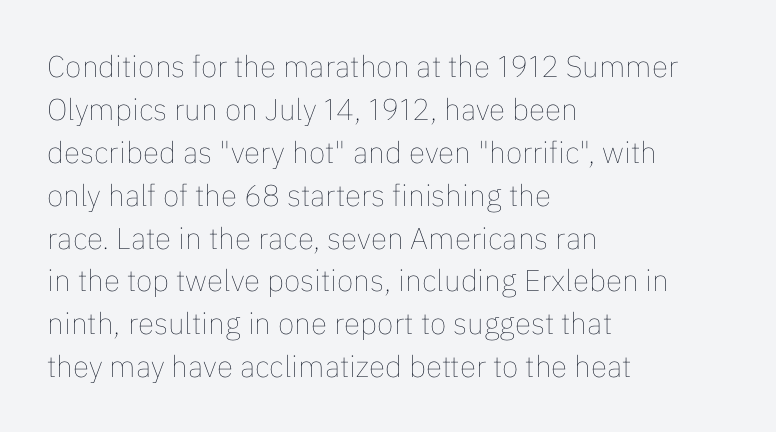
Q: Is the text bold? A: No.
Q: Is the text italic (slanted)? A: No, it is upright.
Q: Is the text underlined? A: No.
Q: How is the paragraph aligned? A: Left-aligned.
Q: Is the spacing between letters normal or unusually wide? A: Normal.
Q: Is the spacing between lines tight, normal or loose? A: Normal.
Q: Width (condensed, normal, or wide)? A: Normal.
Q: Stroke contrast? A: Low.
Q: x-height? A: Medium.
Q: Monospaced? A: No.
